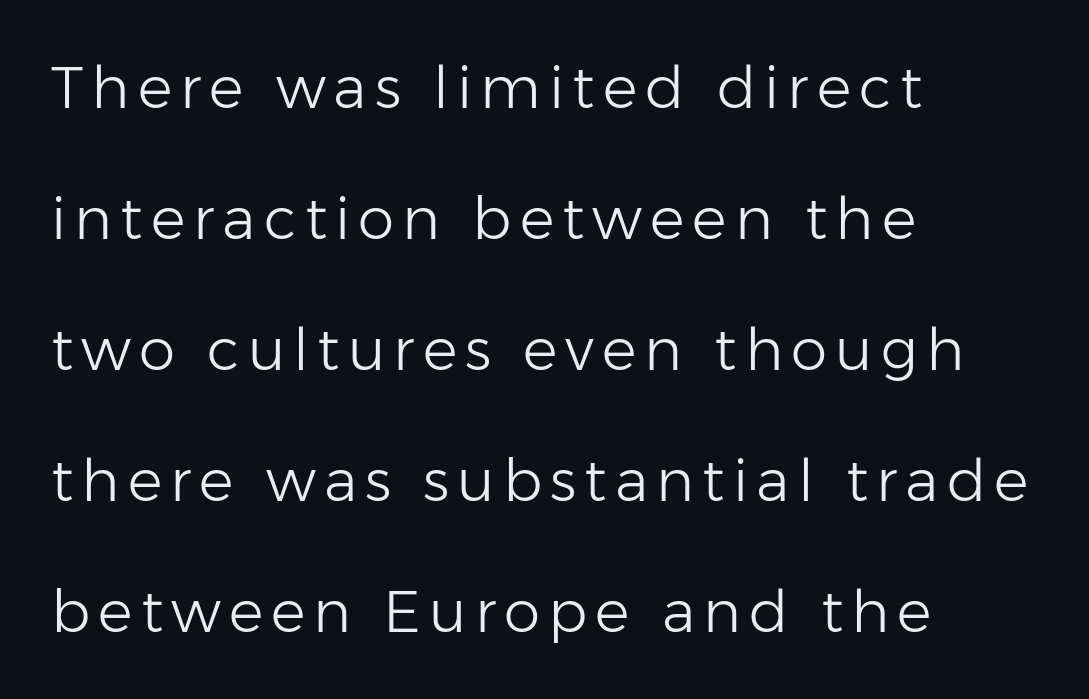
{"serif": "no", "italic": "no", "bold": "no", "weight": "light", "width": "normal", "stroke_contrast": "low", "x_height": "medium", "monospaced": "no", "underline": "no", "align": "left", "line_spacing": "loose", "line_spacing_ratio": 2.26, "glyph_px": 58}
